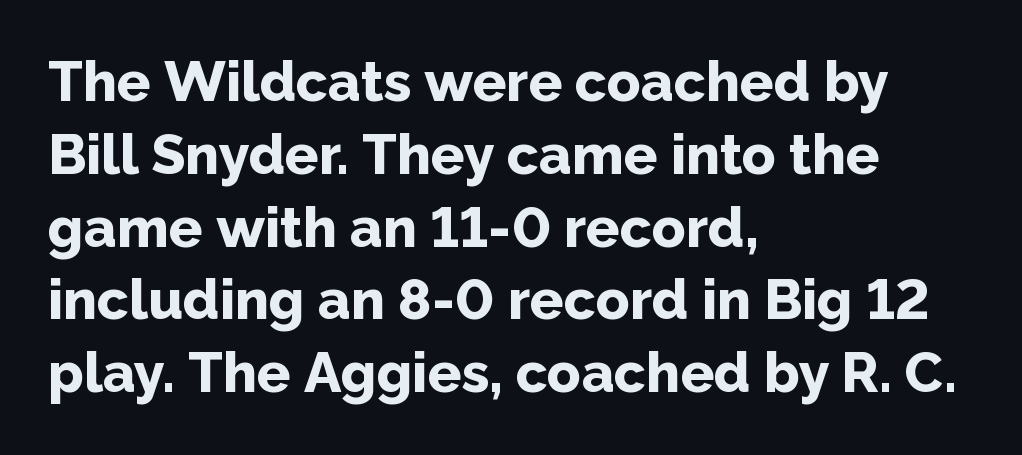
Q: Is the text bold? A: Yes.
Q: Is the text italic (slanted)? A: No, it is upright.
Q: Is the typeface a serif or a sans-serif typeface? A: Sans-serif.
Q: Is the text underlined? A: No.
Q: How is the paragraph aligned? A: Left-aligned.
Q: Is the spacing between letters normal or unusually wide? A: Normal.
Q: Is the spacing between lines tight, normal or loose? A: Normal.
Q: Width (condensed, normal, or wide)? A: Normal.
Q: Stroke contrast? A: Low.
Q: x-height? A: Medium.
Q: Monospaced? A: No.
